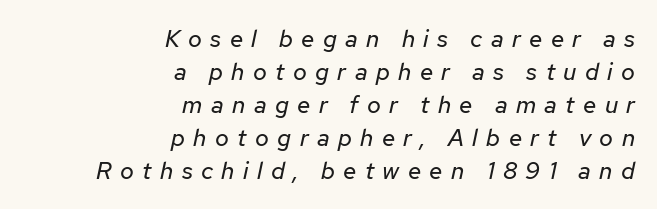
Q: Is the text bold? A: No.
Q: Is the text italic (slanted)? A: Yes, it leans right by about 12 degrees.
Q: Is the text underlined? A: No.
Q: How is the paragraph aligned? A: Right-aligned.
Q: Is the spacing between letters normal or unusually wide? A: Unusually wide.
Q: Is the spacing between lines tight, normal or loose? A: Normal.
